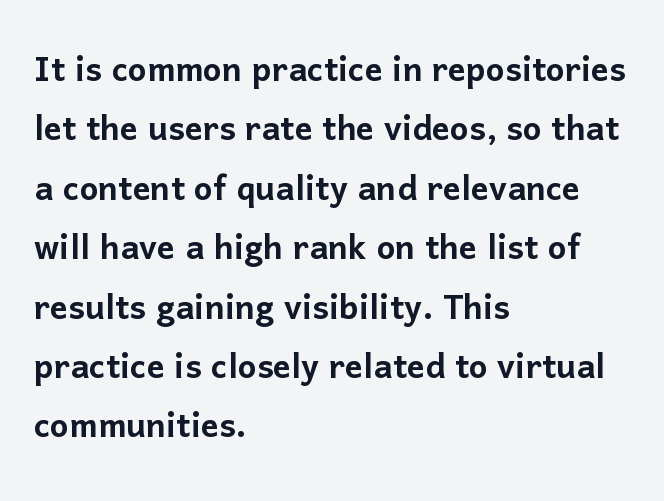
Default kerning and tracking; the words read as compact shapes. The characters display no serif detailing; their extremities are plain. Letters rest on an invisible, unmarked baseline. Line spacing here is normal.
